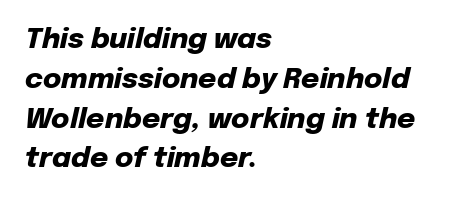
{"italic": "yes", "lean": "right", "slant_degrees": 12, "bold": "yes", "weight": "heavy", "width": "normal", "stroke_contrast": "low", "x_height": "medium", "monospaced": "no", "underline": "no", "align": "left", "line_spacing": "normal", "line_spacing_ratio": 1.42, "letter_spacing": "normal", "letter_spacing_em": 0.0, "glyph_px": 28}
